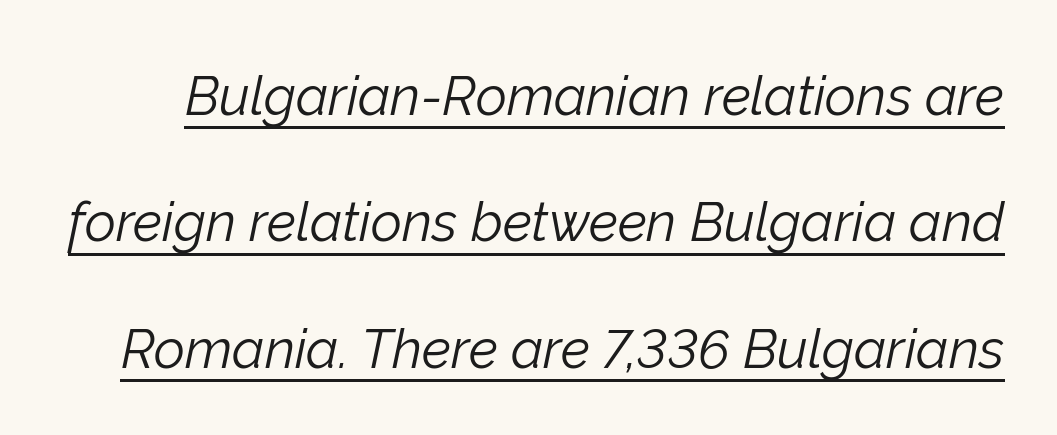
Q: Is the text bold? A: No.
Q: Is the text italic (slanted)? A: Yes, it leans right by about 12 degrees.
Q: Is the text underlined? A: Yes.
Q: Is the spacing between letters normal or unusually wide? A: Normal.
Q: Is the spacing between lines tight, normal or loose? A: Loose.
Q: Width (condensed, normal, or wide)? A: Normal.
Q: Stroke contrast? A: Low.
Q: x-height? A: Medium.
Q: Monospaced? A: No.
